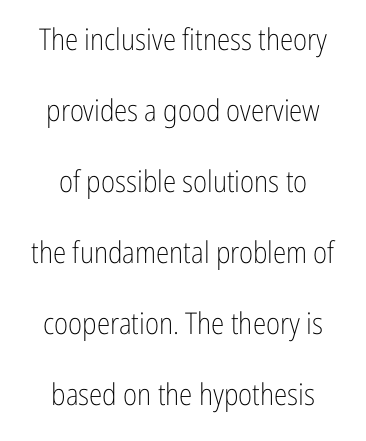
The font sits on the lighter half of the weight spectrum, regular included. Here the glyphs are tracked normally, forming tight word shapes. Here the designer chose a conventional face with non-uniform glyph widths. Summary of vertical rhythm: relaxed, with wide interline spacing. A clean baseline with only descenders dipping below it. Nothing sits at the stroke ends, so this counts as sans-serif.
